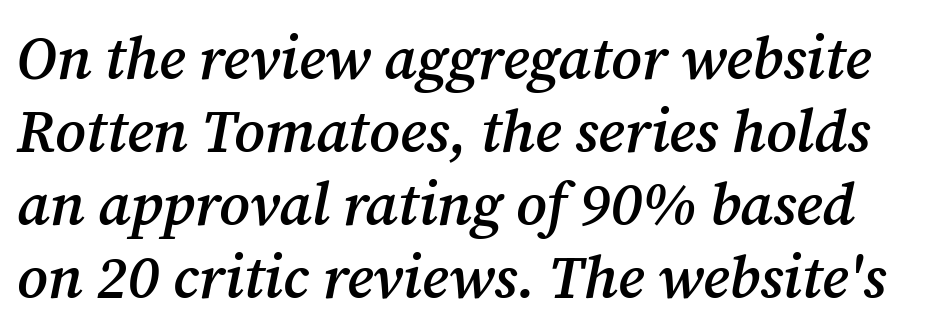
{"serif": "yes", "italic": "yes", "lean": "right", "slant_degrees": 12, "bold": "semi", "weight": "semibold", "width": "normal", "stroke_contrast": "medium", "x_height": "medium", "monospaced": "no", "underline": "no", "line_spacing_ratio": 1.24, "letter_spacing": "normal", "letter_spacing_em": 0.0, "glyph_px": 59}
